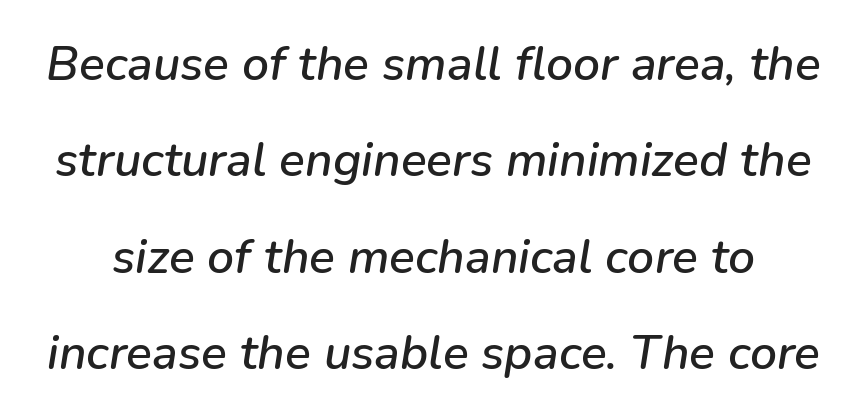
{"italic": "yes", "lean": "right", "slant_degrees": 9, "width": "normal", "stroke_contrast": "low", "x_height": "medium", "monospaced": "no", "underline": "no", "line_spacing": "loose", "line_spacing_ratio": 2.01, "letter_spacing": "normal", "letter_spacing_em": 0.0, "glyph_px": 48}
